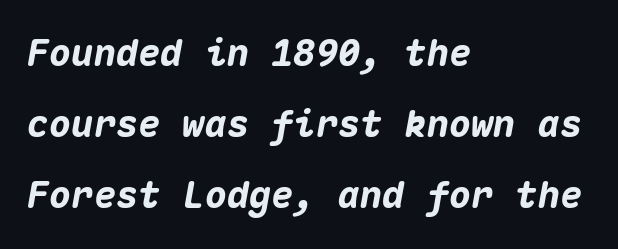
The image shows 37 px heavy type, italic (leaning right), monospaced; set left-aligned, loose line spacing (1.92x), normal letter spacing, not underlined; medium stroke contrast and a medium x-height.
